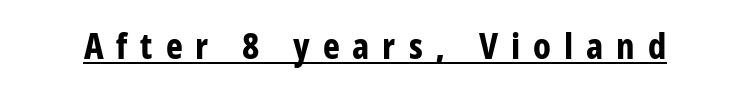
{"serif": "no", "italic": "no", "bold": "yes", "weight": "bold", "width": "condensed", "stroke_contrast": "low", "x_height": "medium", "monospaced": "no", "underline": "yes", "letter_spacing": "wide", "letter_spacing_em": 0.36, "glyph_px": 36}
